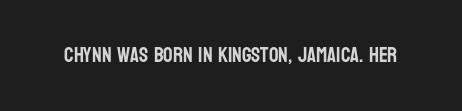
Q: Is the text italic (slanted)? A: No, it is upright.
Q: Is the text underlined? A: No.
Q: Is the spacing between letters normal or unusually wide? A: Normal.
